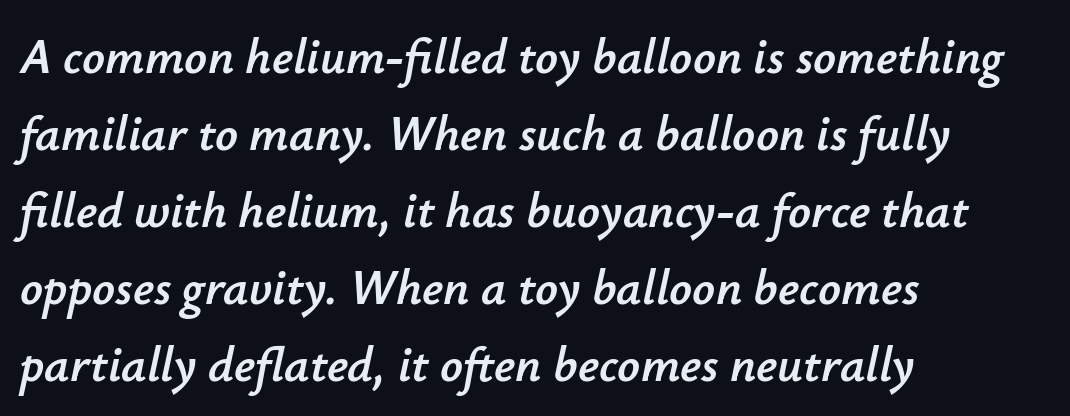
Q: Is the text italic (slanted)? A: Yes, it leans right by about 12 degrees.
Q: Is the text underlined? A: No.
Q: How is the paragraph aligned? A: Left-aligned.
Q: Is the spacing between letters normal or unusually wide? A: Normal.
Q: Is the spacing between lines tight, normal or loose? A: Normal.
Q: Width (condensed, normal, or wide)? A: Normal.
Q: Stroke contrast? A: Low.
Q: x-height? A: Small.
Q: Monospaced? A: No.
